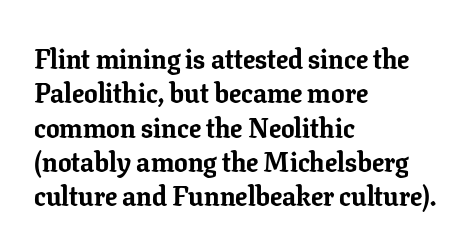
Q: Is the text bold? A: Yes.
Q: Is the text italic (slanted)? A: No, it is upright.
Q: Is the text underlined? A: No.
Q: How is the paragraph aligned? A: Left-aligned.
Q: Is the spacing between letters normal or unusually wide? A: Normal.
Q: Is the spacing between lines tight, normal or loose? A: Normal.
